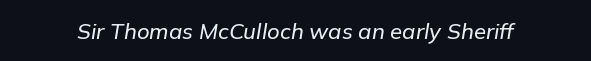
Q: Is the text italic (slanted)? A: Yes, it leans right by about 9 degrees.
Q: Is the text underlined? A: No.
Q: Is the spacing between letters normal or unusually wide? A: Normal.
